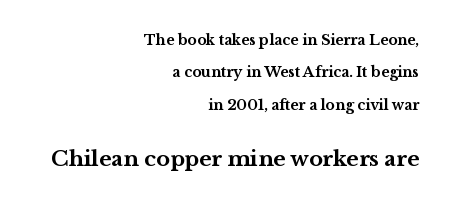
The image shows 21 px bold type, upright; set right-aligned, loose line spacing (2.32x), normal letter spacing, not underlined; the second (bottom) block is 1.5x larger.
